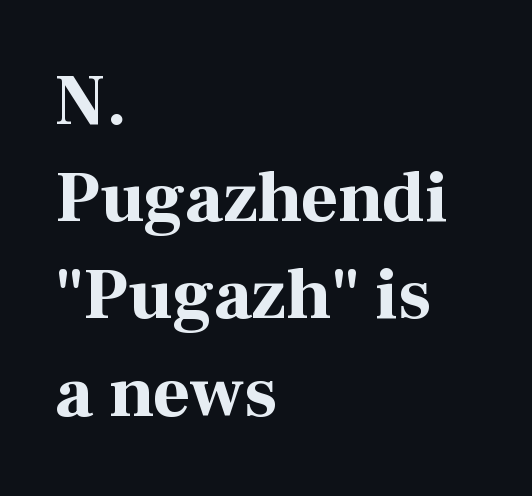
Q: Is the text bold? A: Yes.
Q: Is the text italic (slanted)? A: No, it is upright.
Q: Is the typeface a serif or a sans-serif typeface? A: Serif.
Q: Is the text underlined? A: No.
Q: How is the paragraph aligned? A: Left-aligned.
Q: Is the spacing between letters normal or unusually wide? A: Normal.
Q: Is the spacing between lines tight, normal or loose? A: Normal.
Q: Width (condensed, normal, or wide)? A: Normal.
Q: Stroke contrast? A: High.
Q: x-height? A: Medium.
Q: Monospaced? A: No.
